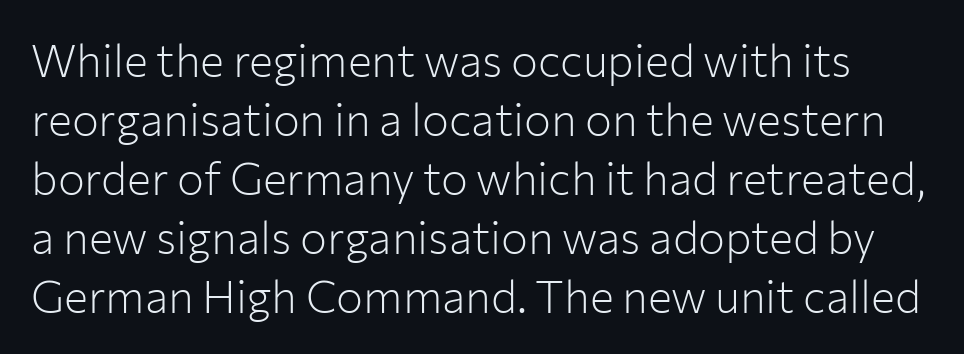
Look at the bottom of the vertical strokes: they stop flat, with no serifs. The weight would be labelled regular, book, light, or lighter still. Whoever set this chose a conventional vertical rhythm. The letters sit at their default tracking, neither squeezed nor spread.
